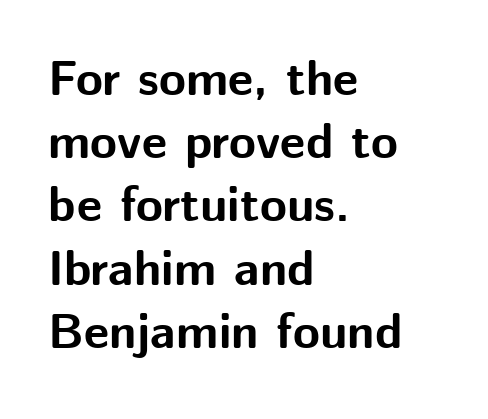
The rendering uses natural spacing where letterforms have individual widths. The specimen reads as upright at a glance. Rule under the text: the space is simply empty. Glyph-to-glyph distance matches everyday printed text. Teacher's note: observe the even left margin — that is flush-left alignment. The passage shown is emphatically bold.
